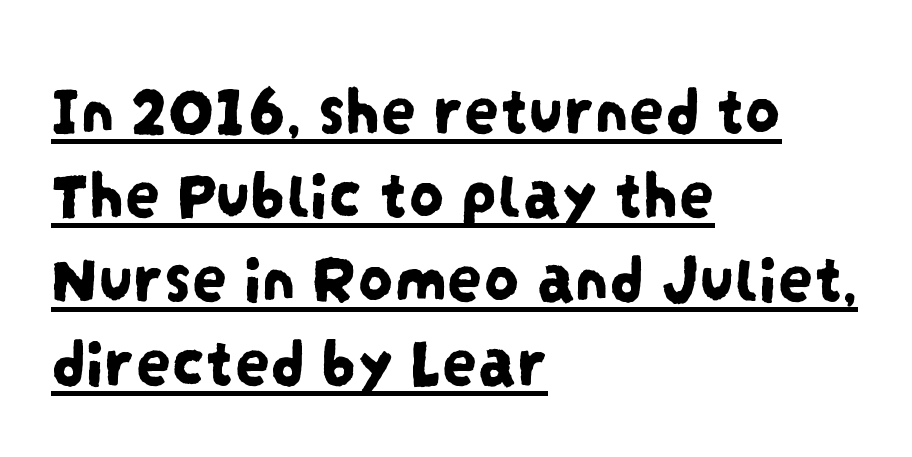
Visually the block forms a straight wall on the left and a jagged coastline on the right. To sum up the face: it is a sans, with no serifs. Students, note that the glyphs here touch the page at normal intervals. The letters advance in unequal steps, a hallmark of proportional type. The passage shown is underscored from start to finish.
